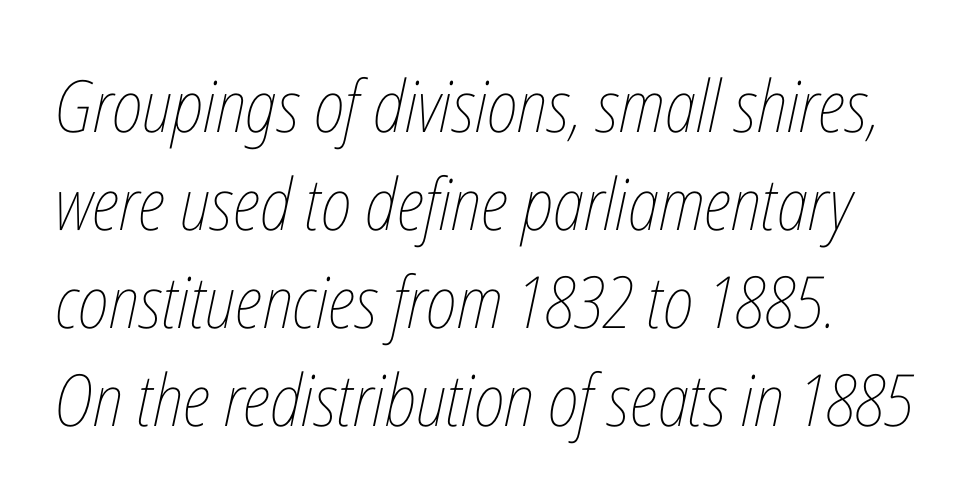
The letterforms sit shoulder to shoulder at normal distance. Spacing verdict: proportional, widths tailored to each character. A clean baseline with only descenders dipping below it. Line spacing here is normal. On a weight scale, this lands at 450 or below.
